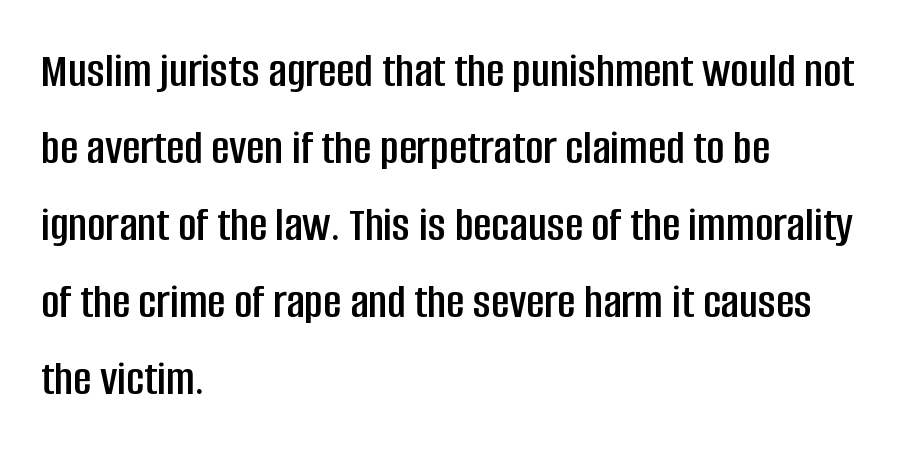
{"serif": "no", "italic": "no", "width": "condensed", "stroke_contrast": "low", "x_height": "large", "monospaced": "no", "underline": "no", "align": "left", "line_spacing": "normal", "line_spacing_ratio": 1.54, "letter_spacing": "normal", "letter_spacing_em": 0.0, "glyph_px": 50}
